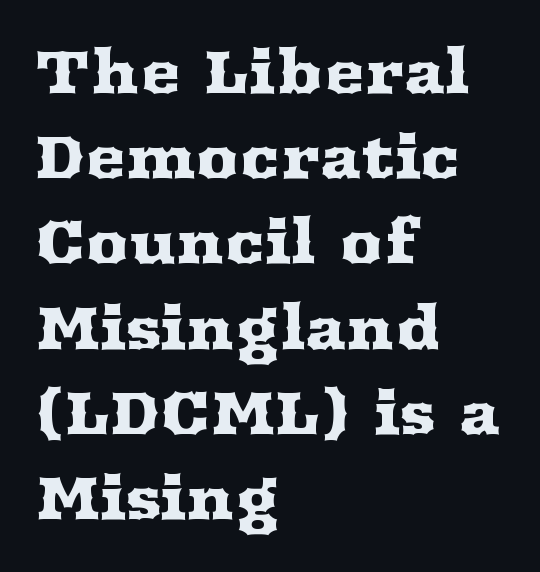
Vertically, the passage feels balanced, rows spaced as you'd expect. The string is rendered with underlining switched off. What kind of face is this? One with serifs. This sample uses an upright cut, with every glyph sitting square on the baseline.
